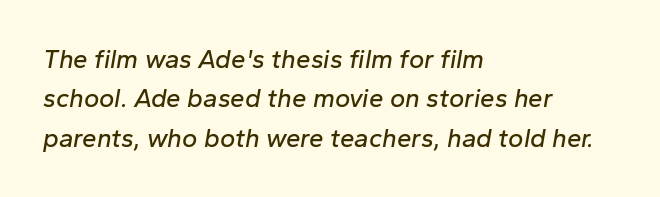
Q: Is the text italic (slanted)? A: Yes, it leans right by about 10 degrees.
Q: Is the text underlined? A: No.
Q: How is the paragraph aligned? A: Left-aligned.
Q: Is the spacing between letters normal or unusually wide? A: Normal.
Q: Is the spacing between lines tight, normal or loose? A: Normal.
